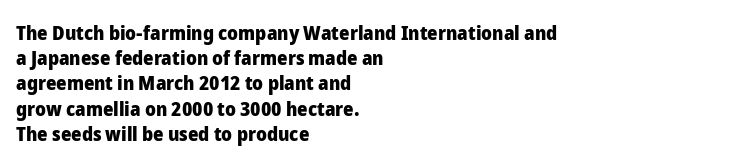
Q: Is the text bold? A: Yes.
Q: Is the text italic (slanted)? A: No, it is upright.
Q: Is the text underlined? A: No.
Q: How is the paragraph aligned? A: Left-aligned.
Q: Is the spacing between letters normal or unusually wide? A: Normal.
Q: Is the spacing between lines tight, normal or loose? A: Normal.
